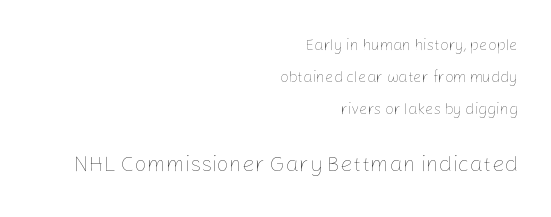
{"italic": "no", "bold": "no", "underline": "no", "align": "right", "line_spacing": "loose", "line_spacing_ratio": 2.14, "letter_spacing": "normal", "letter_spacing_em": 0.0, "larger_block": "second", "size_ratio": 1.47, "glyph_px": 22}
